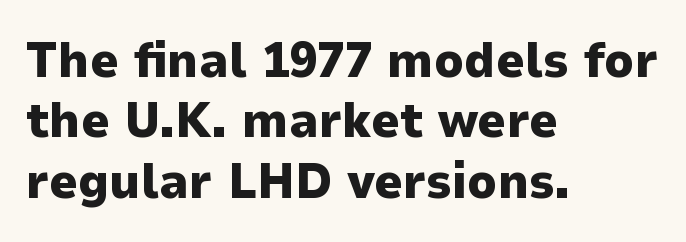
Q: Is the text bold? A: Yes.
Q: Is the text italic (slanted)? A: No, it is upright.
Q: Is the typeface a serif or a sans-serif typeface? A: Sans-serif.
Q: Is the text underlined? A: No.
Q: How is the paragraph aligned? A: Left-aligned.
Q: Is the spacing between letters normal or unusually wide? A: Normal.
Q: Width (condensed, normal, or wide)? A: Normal.
Q: Stroke contrast? A: Low.
Q: x-height? A: Medium.
Q: Monospaced? A: No.
